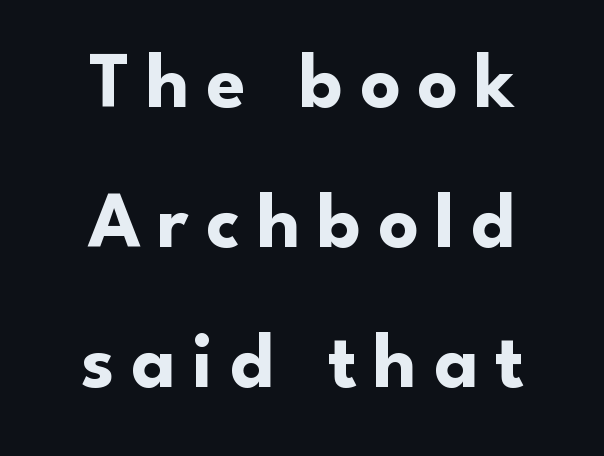
The passage shown is typed in a proportional face where columns would drift. This rendering features lettering with no underline. This sample uses a sans-serif face. Strokes here are thick enough to call this a true bold. Spacing between characters has been opened up far beyond the box default.
